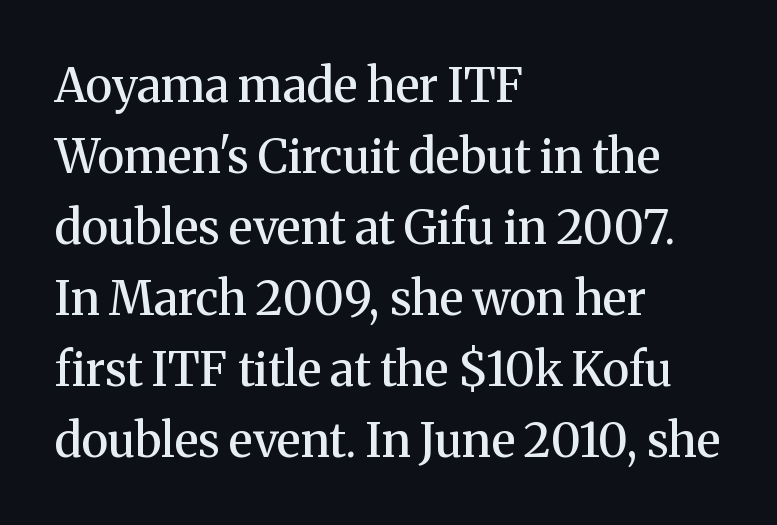
Inter-character spacing is left at the font's built-in metrics. Proportional: the letters do not fall into vertical columns. Quick note: not italic, upright. The vertical gap from one line to the next is medium.
